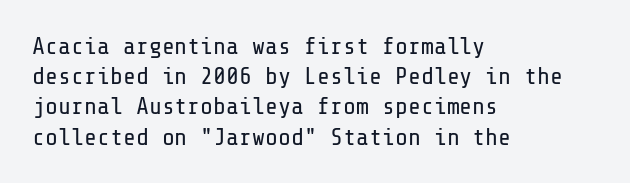
The image shows 24 px text type, upright; set left-aligned, normal line spacing (1.26x), normal letter spacing, not underlined.
